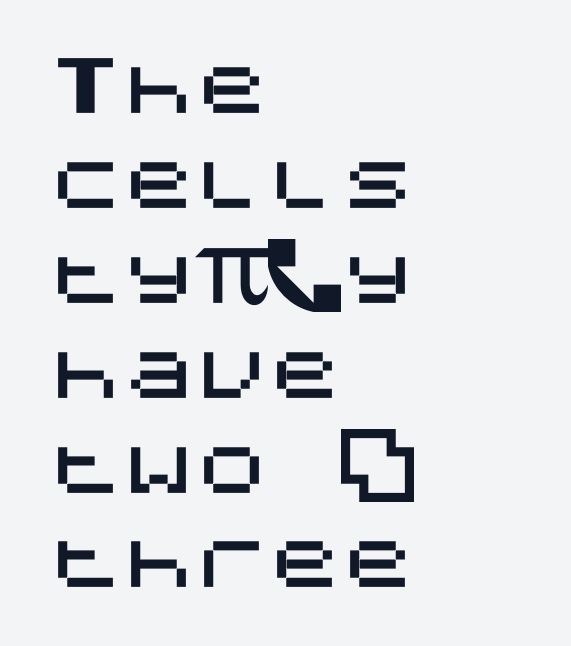
Q: Is the text italic (slanted)? A: No, it is upright.
Q: Is the typeface a serif or a sans-serif typeface? A: Sans-serif.
Q: Is the text underlined? A: No.
Q: How is the paragraph aligned? A: Left-aligned.
Q: Is the spacing between letters normal or unusually wide? A: Normal.
Q: Is the spacing between lines tight, normal or loose? A: Normal.
Q: Width (condensed, normal, or wide)? A: Normal.
Q: Stroke contrast? A: Medium.
Q: x-height? A: Large.
